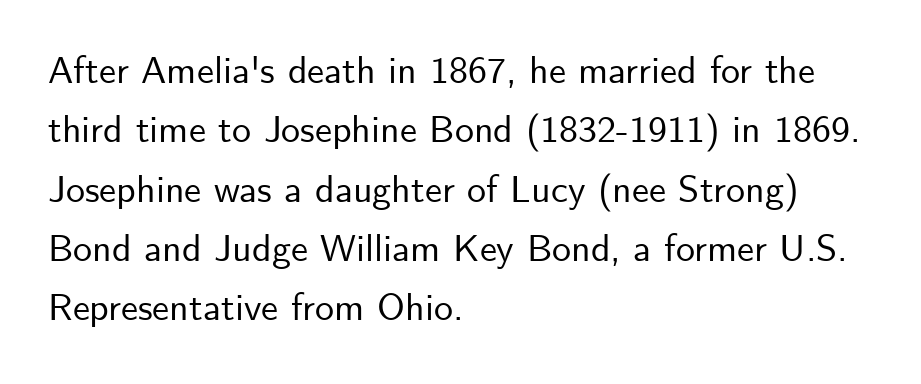
The image shows 38 px sans-serif type, upright; set left-aligned, normal line spacing (1.56x), normal letter spacing, not underlined; low stroke contrast and a small x-height.
